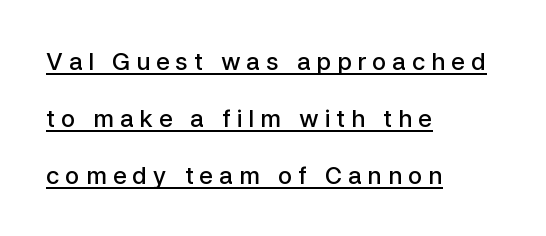
Q: Is the text bold? A: Semi-bold.
Q: Is the text italic (slanted)? A: No, it is upright.
Q: Is the text underlined? A: Yes.
Q: How is the paragraph aligned? A: Left-aligned.
Q: Is the spacing between letters normal or unusually wide? A: Unusually wide.
Q: Is the spacing between lines tight, normal or loose? A: Loose.
